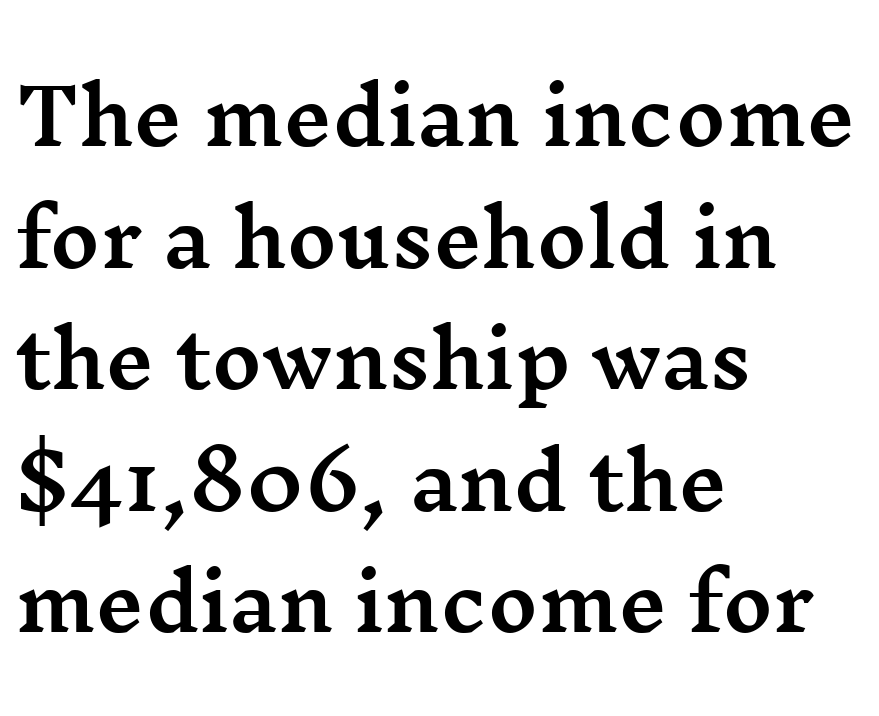
Standard letterfit; no display-style spreading of the glyphs. Where is the straight margin? On the left. The lettering stays uniformly vertical, giving the passage a roman look. The rendering uses natural spacing where letterforms have individual widths. In terms of letterform style, serifs are clearly present. The designer left line spacing at the default.
